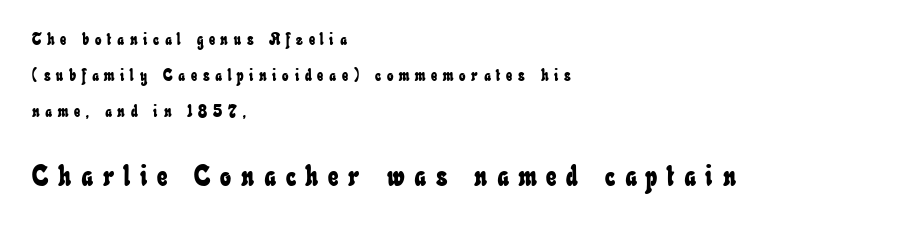
Q: Is the text underlined? A: No.
Q: How is the paragraph aligned? A: Left-aligned.
Q: Is the spacing between letters normal or unusually wide? A: Unusually wide.
Q: Is the spacing between lines tight, normal or loose? A: Loose.
Q: Which block of text is set in a larger size, the first (top) or the second (bottom)? A: The second (bottom) one.
Q: Width (condensed, normal, or wide)? A: Condensed.
Q: Stroke contrast? A: Low.
Q: x-height? A: Small.
Q: Monospaced? A: No.
